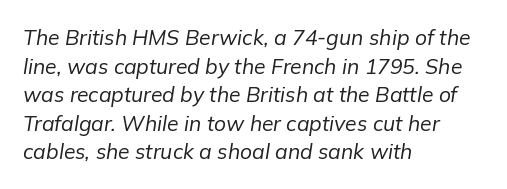
The image shows 21 px text type, italic (leaning right); set left-aligned, normal line spacing (1.36x), normal letter spacing, not underlined.
